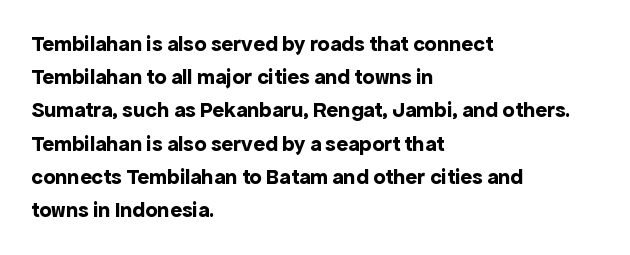
{"italic": "no", "bold": "yes", "underline": "no", "align": "left", "line_spacing": "normal", "line_spacing_ratio": 1.51, "letter_spacing": "normal", "letter_spacing_em": 0.0, "glyph_px": 22}
